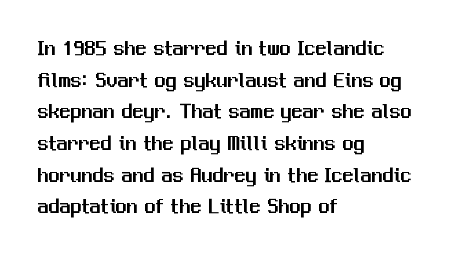
Q: Is the text italic (slanted)? A: No, it is upright.
Q: Is the text underlined? A: No.
Q: How is the paragraph aligned? A: Left-aligned.
Q: Is the spacing between letters normal or unusually wide? A: Normal.
Q: Is the spacing between lines tight, normal or loose? A: Normal.
